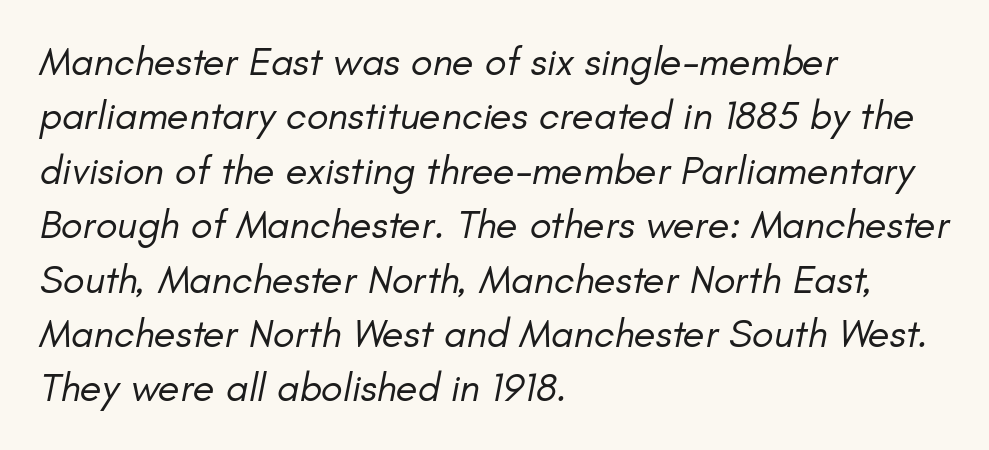
{"italic": "yes", "lean": "right", "slant_degrees": 11, "bold": "no", "weight": "regular", "width": "normal", "stroke_contrast": "low", "x_height": "small", "monospaced": "no", "underline": "no", "align": "left", "line_spacing": "normal", "line_spacing_ratio": 1.36, "letter_spacing": "normal", "letter_spacing_em": 0.0, "glyph_px": 40}
